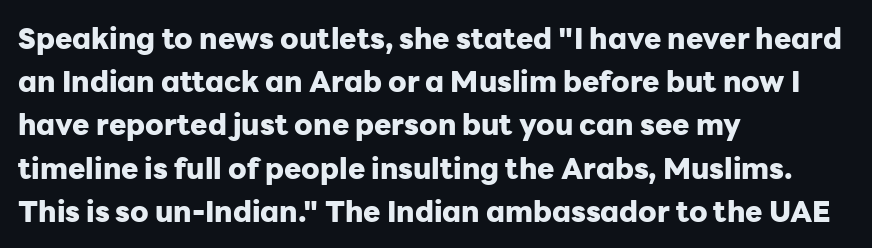
Q: Is the text bold? A: Yes.
Q: Is the text italic (slanted)? A: No, it is upright.
Q: Is the typeface a serif or a sans-serif typeface? A: Sans-serif.
Q: Is the text underlined? A: No.
Q: How is the paragraph aligned? A: Left-aligned.
Q: Is the spacing between letters normal or unusually wide? A: Normal.
Q: Is the spacing between lines tight, normal or loose? A: Normal.
Q: Width (condensed, normal, or wide)? A: Normal.
Q: Stroke contrast? A: Low.
Q: x-height? A: Medium.
Q: Monospaced? A: No.
